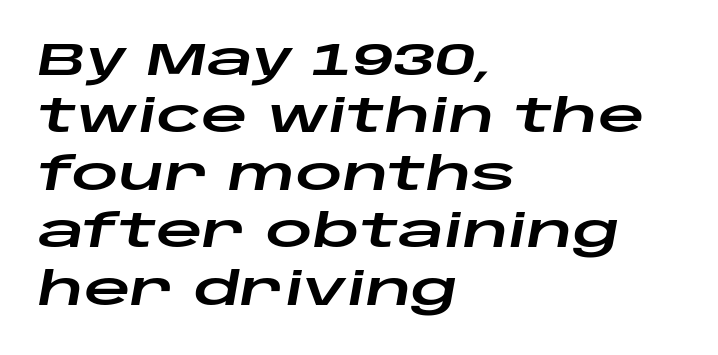
Q: Is the text italic (slanted)? A: Yes, it leans right by about 10 degrees.
Q: Is the text underlined? A: No.
Q: How is the paragraph aligned? A: Left-aligned.
Q: Is the spacing between letters normal or unusually wide? A: Normal.
Q: Is the spacing between lines tight, normal or loose? A: Normal.
Q: Width (condensed, normal, or wide)? A: Wide.
Q: Stroke contrast? A: Low.
Q: x-height? A: Large.
Q: Monospaced? A: No.
